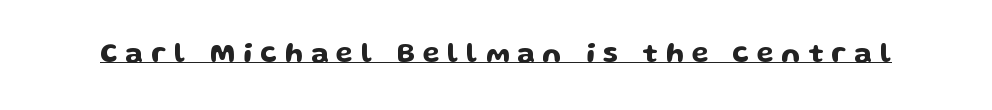
Ordinary non-slanted type is in use. In terms of letterspacing, this is a distinctly airy, spread setting. Do the characters align in a grid? No, the font is proportional. Every word sits above its own underline. Observe the absence of serifs on each vertical stroke in this sample.
